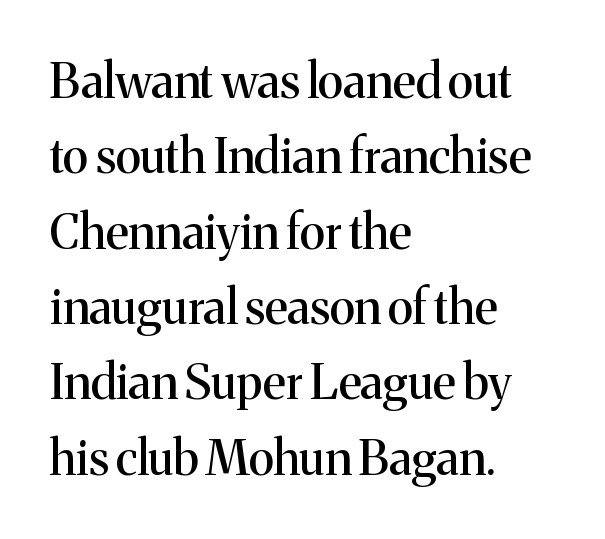
The lines in this sample share a left origin and differ only in where they stop. Short note: letters normally spaced. Baseline-to-baseline distance is the conventional proportion of letter height. Proportional: the letters do not fall into vertical columns.
